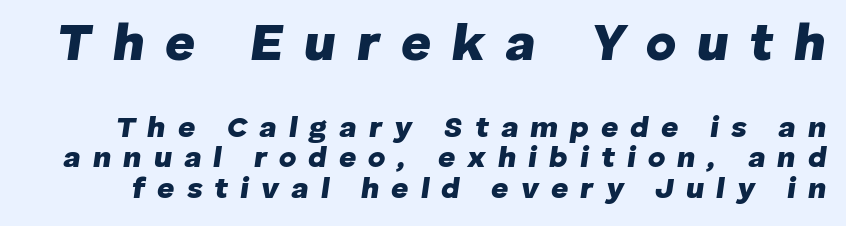
{"italic": "yes", "lean": "right", "slant_degrees": 8, "bold": "yes", "weight": "heavy", "width": "normal", "stroke_contrast": "low", "x_height": "medium", "monospaced": "no", "underline": "no", "line_spacing": "tight", "line_spacing_ratio": 1.01, "letter_spacing": "wide", "letter_spacing_em": 0.4, "larger_block": "first", "size_ratio": 1.73, "glyph_px": 52}
